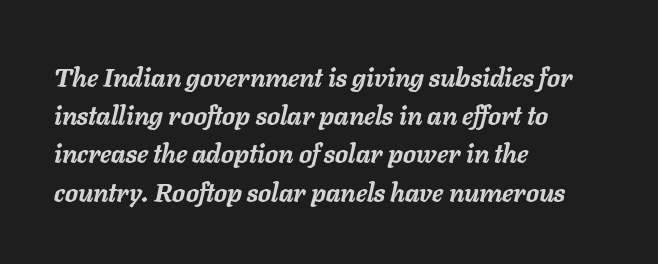
{"italic": "yes", "lean": "right", "slant_degrees": 11, "bold": "yes", "underline": "no", "align": "left", "line_spacing": "normal", "line_spacing_ratio": 1.47, "letter_spacing": "normal", "letter_spacing_em": 0.0, "glyph_px": 26}
